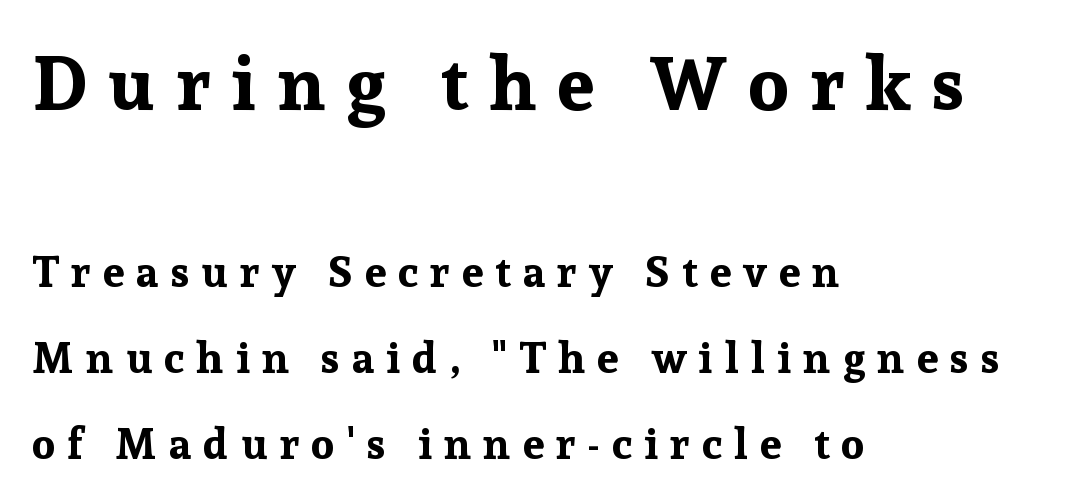
Q: Is the text bold? A: Yes.
Q: Is the text italic (slanted)? A: No, it is upright.
Q: Is the typeface a serif or a sans-serif typeface? A: Serif.
Q: Is the text underlined? A: No.
Q: How is the paragraph aligned? A: Left-aligned.
Q: Is the spacing between letters normal or unusually wide? A: Unusually wide.
Q: Is the spacing between lines tight, normal or loose? A: Loose.
Q: Which block of text is set in a larger size, the first (top) or the second (bottom)? A: The first (top) one.
Q: Width (condensed, normal, or wide)? A: Normal.
Q: Stroke contrast? A: Low.
Q: x-height? A: Medium.
Q: Monospaced? A: No.
